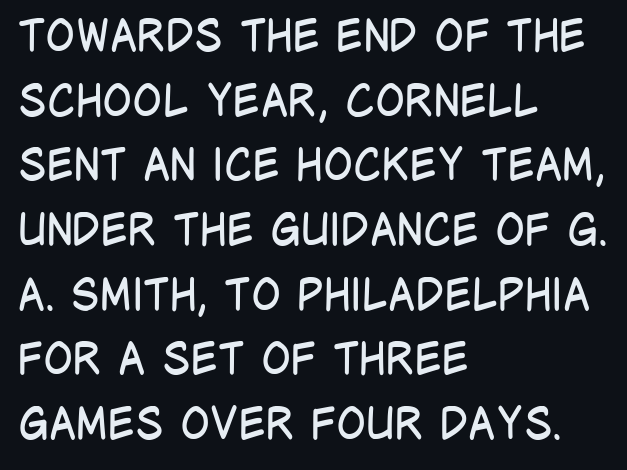
{"serif": "no", "italic": "no", "bold": "no", "weight": "regular", "width": "condensed", "stroke_contrast": "low", "x_height": "large", "monospaced": "no", "underline": "no", "align": "left", "line_spacing": "normal", "line_spacing_ratio": 1.47, "letter_spacing": "normal", "letter_spacing_em": 0.0, "glyph_px": 44}
